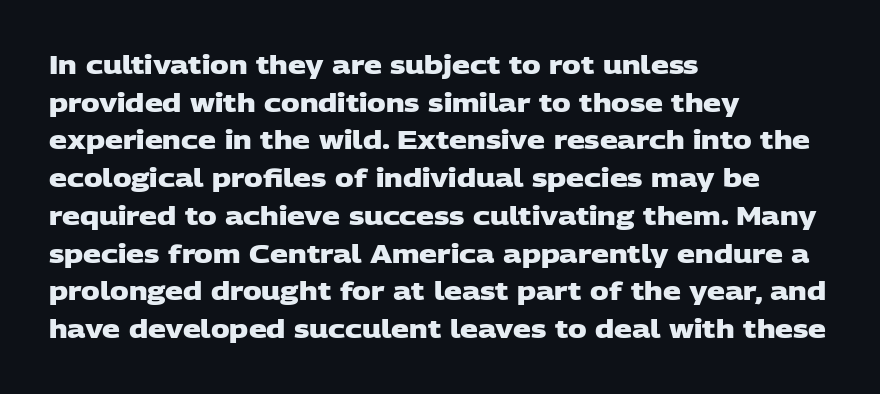
Compared with typical body copy, the letter spacing here is the same. Every row of glyphs begins at an identical x-position on the left. The block of text has a typical density, with ordinary space between rows. The sample has been set heavy, in full bold. Unmarked baselines from the first word to the last.
